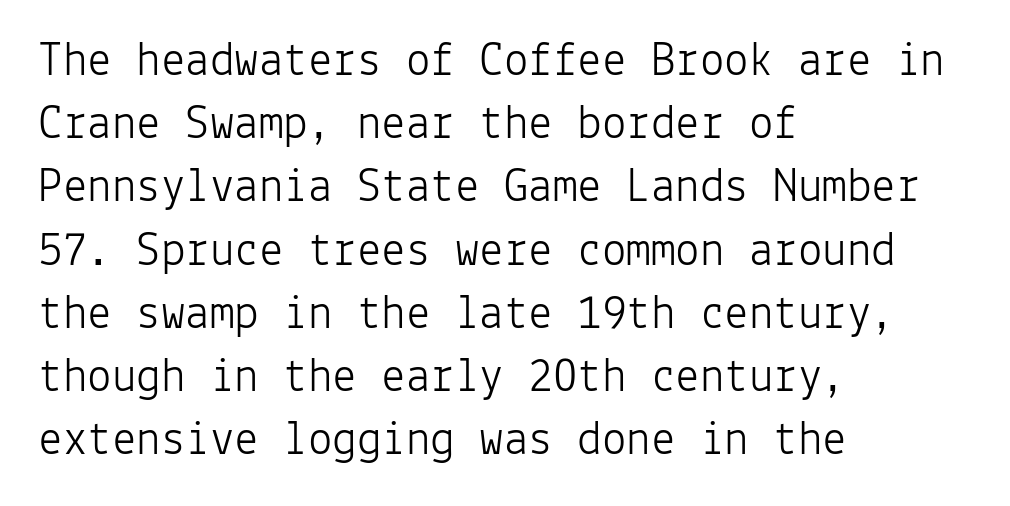
{"serif": "no", "italic": "no", "bold": "no", "weight": "light", "width": "normal", "stroke_contrast": "low", "x_height": "medium", "monospaced": "yes", "underline": "no", "align": "left", "line_spacing": "normal", "line_spacing_ratio": 1.29, "letter_spacing": "normal", "letter_spacing_em": 0.0, "glyph_px": 49}
